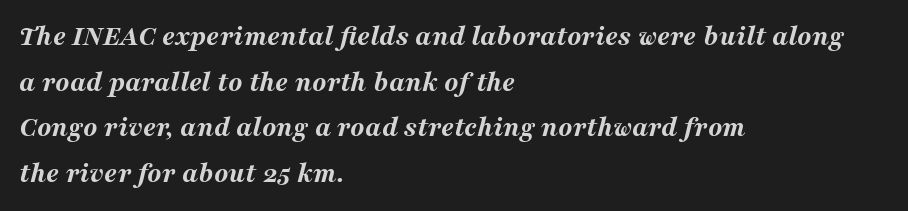
The image shows 29 px bold, wide type, italic (leaning right); set left-aligned, normal line spacing (1.57x), normal letter spacing, not underlined; medium stroke contrast and a medium x-height.
